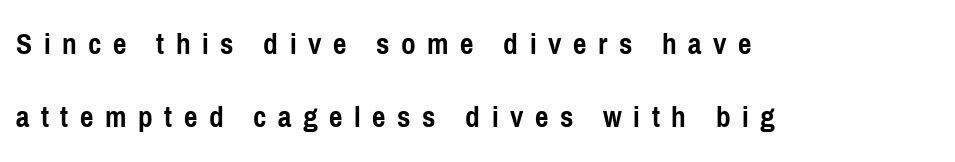
Q: Is the text bold? A: Yes.
Q: Is the text italic (slanted)? A: No, it is upright.
Q: Is the typeface a serif or a sans-serif typeface? A: Sans-serif.
Q: Is the text underlined? A: No.
Q: How is the paragraph aligned? A: Left-aligned.
Q: Is the spacing between letters normal or unusually wide? A: Unusually wide.
Q: Is the spacing between lines tight, normal or loose? A: Loose.
Q: Width (condensed, normal, or wide)? A: Condensed.
Q: Stroke contrast? A: Low.
Q: x-height? A: Medium.
Q: Monospaced? A: No.
